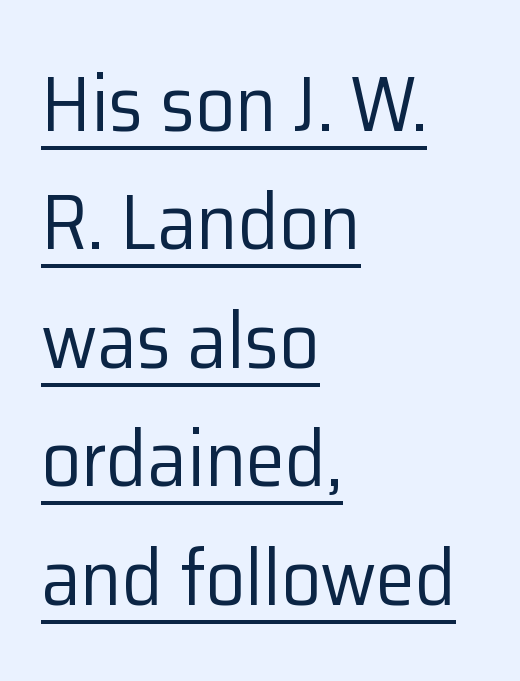
Q: Is the text bold? A: No.
Q: Is the text italic (slanted)? A: No, it is upright.
Q: Is the typeface a serif or a sans-serif typeface? A: Sans-serif.
Q: Is the text underlined? A: Yes.
Q: How is the paragraph aligned? A: Left-aligned.
Q: Is the spacing between letters normal or unusually wide? A: Normal.
Q: Is the spacing between lines tight, normal or loose? A: Normal.
Q: Width (condensed, normal, or wide)? A: Normal.
Q: Stroke contrast? A: Low.
Q: x-height? A: Medium.
Q: Monospaced? A: No.
